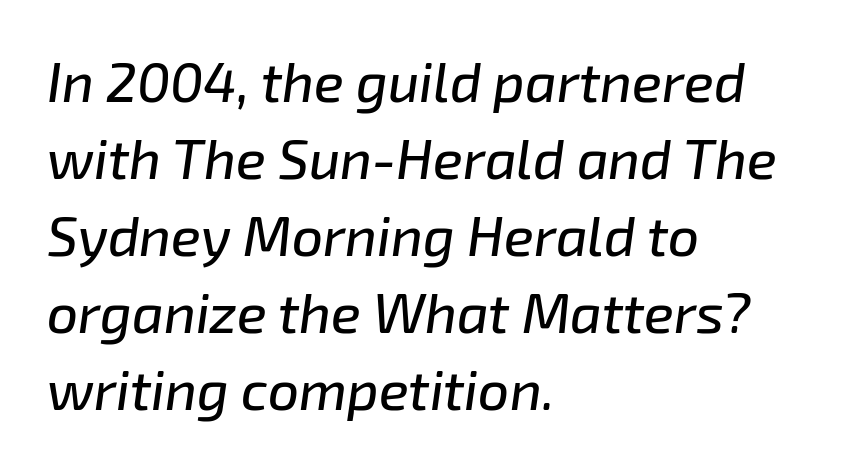
{"italic": "yes", "lean": "right", "slant_degrees": 8, "width": "normal", "stroke_contrast": "low", "x_height": "medium", "monospaced": "no", "underline": "no", "align": "left", "line_spacing": "normal", "line_spacing_ratio": 1.4, "letter_spacing": "normal", "letter_spacing_em": 0.0, "glyph_px": 55}
